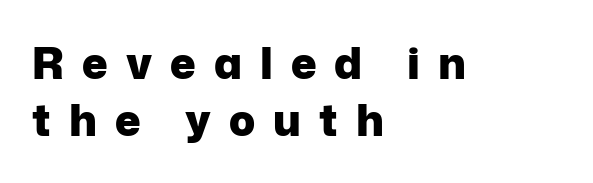
The image shows 43 px heavy sans-serif type, upright; set left-aligned, normal line spacing (1.33x), unusually wide letter spacing (+0.42 em), not underlined; low stroke contrast and a medium x-height.
